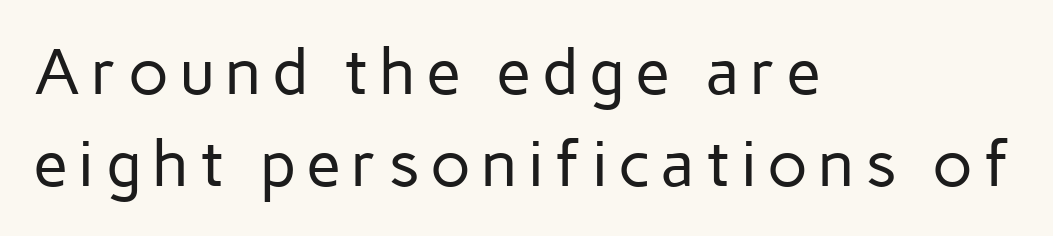
Q: Is the text bold? A: No.
Q: Is the text italic (slanted)? A: No, it is upright.
Q: Is the typeface a serif or a sans-serif typeface? A: Sans-serif.
Q: Is the text underlined? A: No.
Q: How is the paragraph aligned? A: Left-aligned.
Q: Is the spacing between lines tight, normal or loose? A: Normal.
Q: Width (condensed, normal, or wide)? A: Normal.
Q: Stroke contrast? A: Low.
Q: x-height? A: Medium.
Q: Monospaced? A: No.
